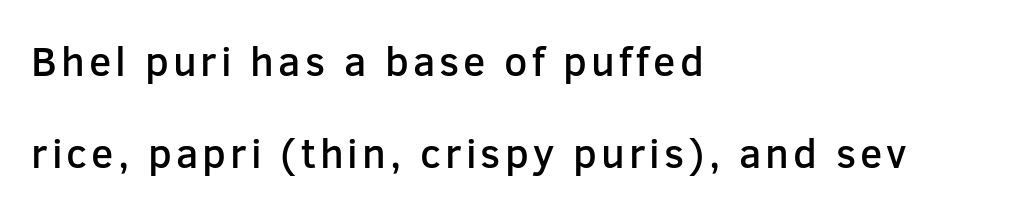
Q: Is the text bold? A: Semi-bold.
Q: Is the text italic (slanted)? A: No, it is upright.
Q: Is the typeface a serif or a sans-serif typeface? A: Sans-serif.
Q: Is the text underlined? A: No.
Q: How is the paragraph aligned? A: Left-aligned.
Q: Is the spacing between lines tight, normal or loose? A: Loose.
Q: Width (condensed, normal, or wide)? A: Normal.
Q: Stroke contrast? A: Low.
Q: x-height? A: Medium.
Q: Monospaced? A: No.
